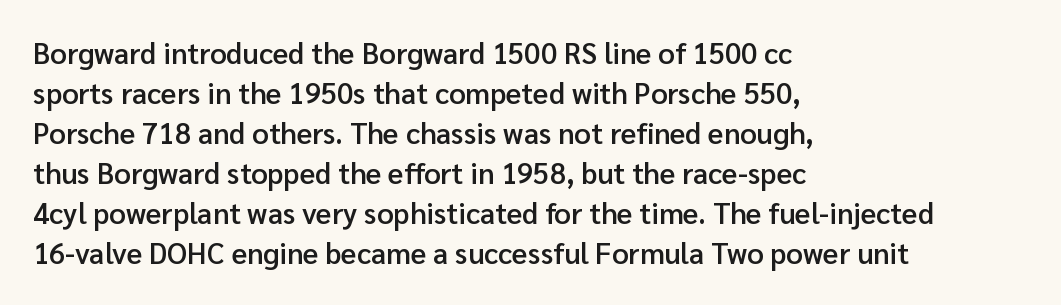
{"serif": "no", "italic": "no", "bold": "semi", "weight": "semibold", "width": "normal", "stroke_contrast": "low", "x_height": "medium", "monospaced": "no", "underline": "no", "align": "left", "line_spacing": "normal", "line_spacing_ratio": 1.38, "letter_spacing": "normal", "letter_spacing_em": 0.0, "glyph_px": 29}
